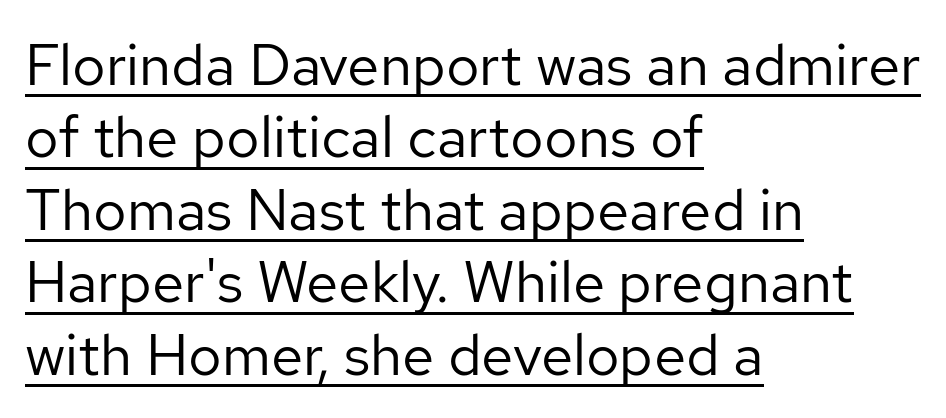
The image shows 58 px regular-weight sans-serif type, upright; set left-aligned, normal line spacing (1.25x), normal letter spacing, underlined; low stroke contrast and a medium x-height.
